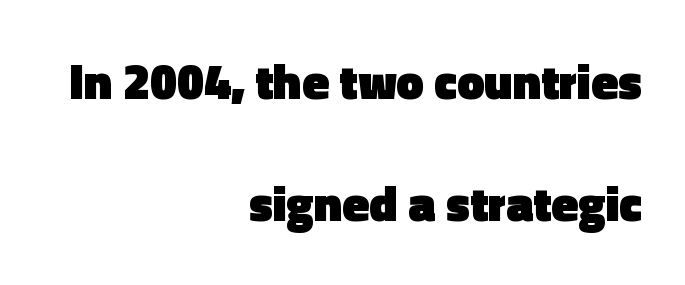
Q: Is the text bold? A: Yes.
Q: Is the text italic (slanted)? A: No, it is upright.
Q: Is the typeface a serif or a sans-serif typeface? A: Sans-serif.
Q: Is the text underlined? A: No.
Q: How is the paragraph aligned? A: Right-aligned.
Q: Is the spacing between letters normal or unusually wide? A: Normal.
Q: Is the spacing between lines tight, normal or loose? A: Loose.
Q: Width (condensed, normal, or wide)? A: Normal.
Q: x-height? A: Medium.
Q: Monospaced? A: No.
